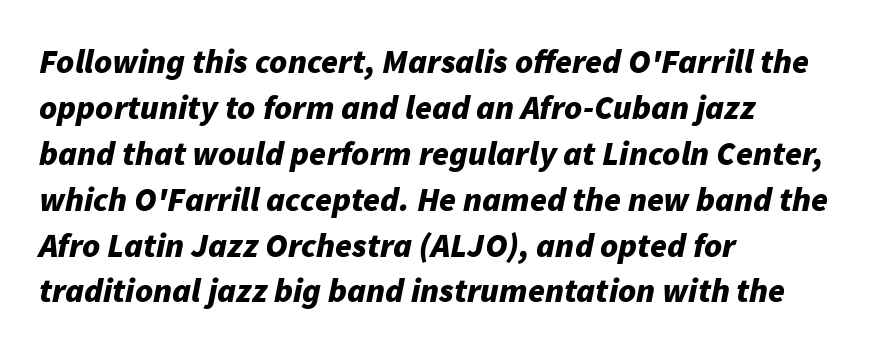
The image shows 34 px bold type, italic (leaning right); set left-aligned, normal line spacing (1.35x), normal letter spacing, not underlined; low stroke contrast and a medium x-height.
